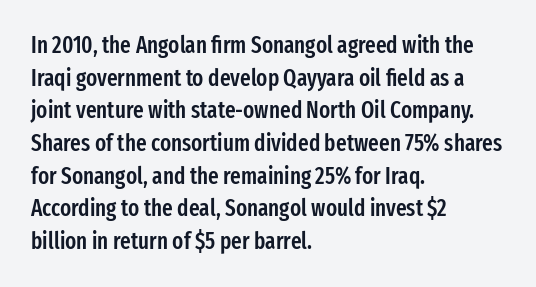
A classic flush-left, rag-right setting is used for this passage. Inter-character spacing is left at the font's built-in metrics. Notice how descenders clear the ascenders below comfortably — that's standard leading. Stroke thickness is moderately raised; the sample reads as semibold. Quick note: underline off.
